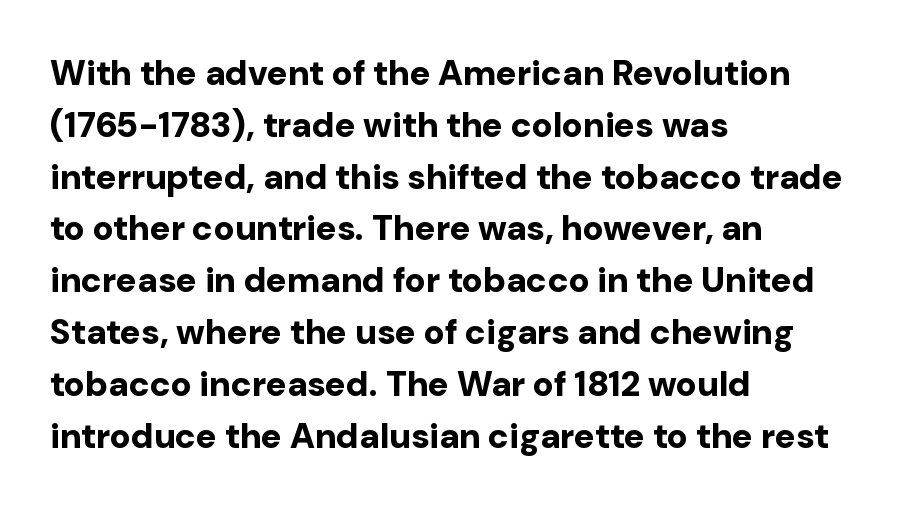
{"serif": "no", "italic": "no", "bold": "yes", "weight": "bold", "width": "normal", "stroke_contrast": "low", "x_height": "medium", "monospaced": "no", "underline": "no", "align": "left", "line_spacing": "normal", "line_spacing_ratio": 1.48, "letter_spacing": "normal", "letter_spacing_em": 0.0, "glyph_px": 35}
